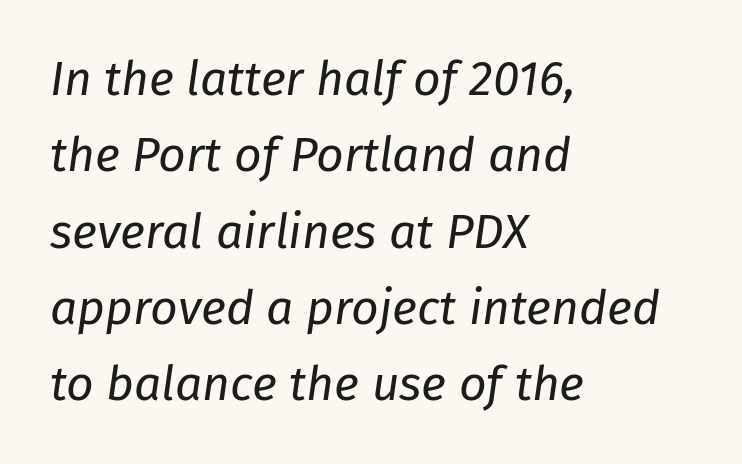
Q: Is the text bold? A: No.
Q: Is the text italic (slanted)? A: Yes, it leans right by about 8 degrees.
Q: Is the text underlined? A: No.
Q: How is the paragraph aligned? A: Left-aligned.
Q: Is the spacing between letters normal or unusually wide? A: Normal.
Q: Is the spacing between lines tight, normal or loose? A: Normal.
Q: Width (condensed, normal, or wide)? A: Normal.
Q: Stroke contrast? A: Low.
Q: x-height? A: Medium.
Q: Monospaced? A: No.
